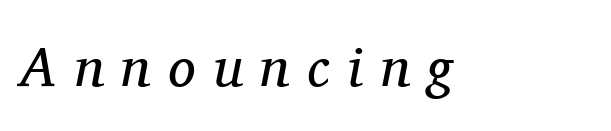
{"serif": "yes", "italic": "yes", "lean": "right", "slant_degrees": 11, "bold": "no", "weight": "regular", "width": "normal", "stroke_contrast": "medium", "x_height": "medium", "monospaced": "no", "underline": "no", "letter_spacing": "wide", "letter_spacing_em": 0.32, "glyph_px": 55}
